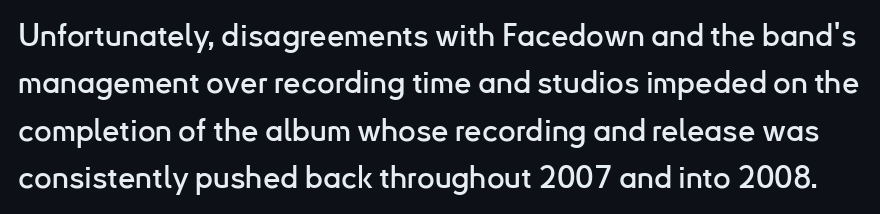
{"serif": "no", "italic": "no", "width": "normal", "stroke_contrast": "low", "x_height": "small", "monospaced": "no", "underline": "no", "line_spacing": "normal", "line_spacing_ratio": 1.53, "letter_spacing": "normal", "letter_spacing_em": 0.0, "glyph_px": 31}
